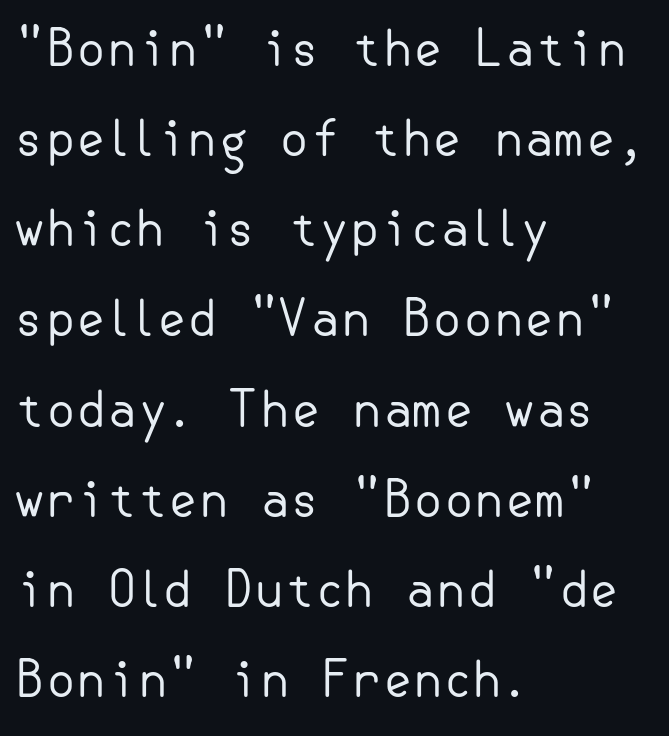
{"serif": "no", "italic": "no", "bold": "no", "weight": "regular", "width": "normal", "stroke_contrast": "low", "x_height": "small", "underline": "no", "align": "left", "line_spacing_ratio": 1.84, "letter_spacing": "normal", "letter_spacing_em": 0.0, "glyph_px": 49}
